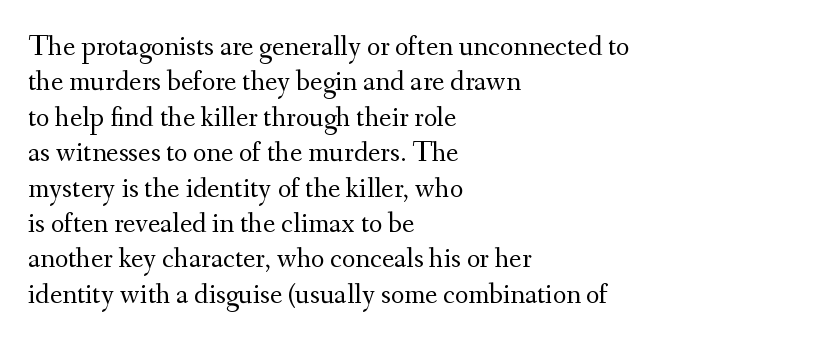
The image shows 29 px regular-weight serif type, upright; set left-aligned, line spacing 1.22x, normal letter spacing, not underlined; medium stroke contrast and a small x-height.
